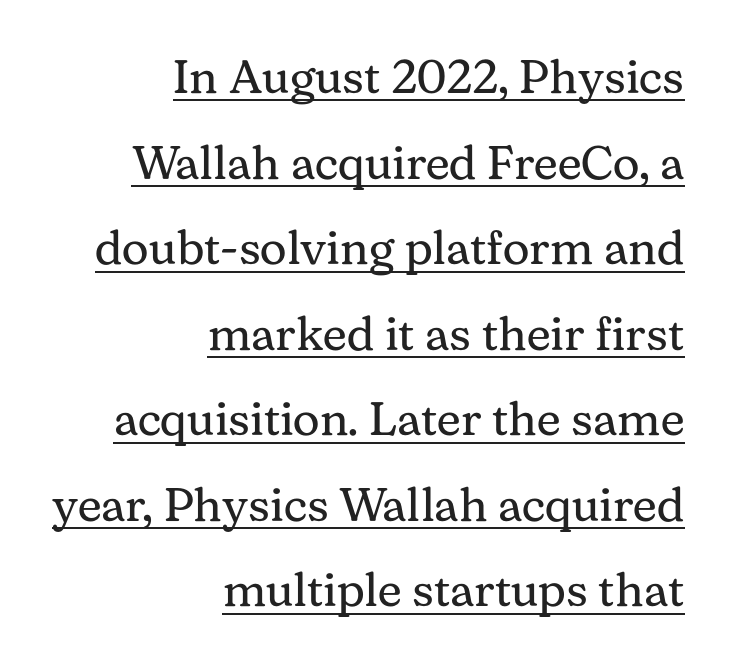
{"serif": "yes", "italic": "no", "bold": "no", "weight": "regular", "width": "normal", "stroke_contrast": "medium", "x_height": "medium", "monospaced": "no", "underline": "yes", "align": "right", "line_spacing_ratio": 1.82, "letter_spacing": "normal", "letter_spacing_em": 0.0, "glyph_px": 47}
